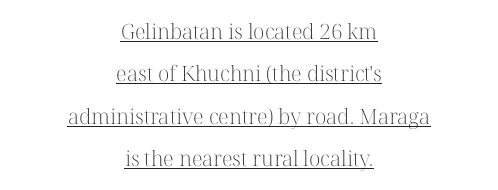
The image shows 21 px text type, upright; set centered, loose line spacing (2.02x), normal letter spacing, underlined.
